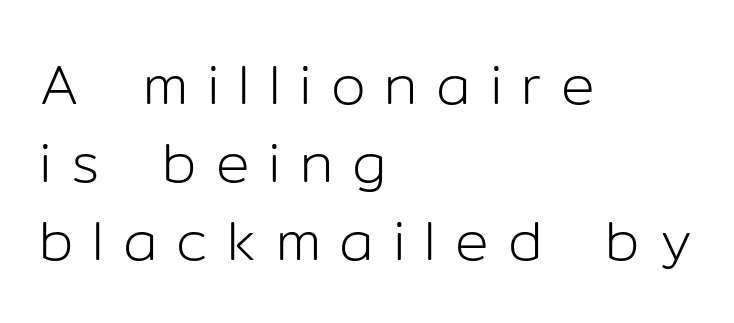
Q: Is the text bold? A: No.
Q: Is the text italic (slanted)? A: No, it is upright.
Q: Is the typeface a serif or a sans-serif typeface? A: Sans-serif.
Q: Is the text underlined? A: No.
Q: How is the paragraph aligned? A: Left-aligned.
Q: Is the spacing between letters normal or unusually wide? A: Unusually wide.
Q: Is the spacing between lines tight, normal or loose? A: Normal.
Q: Width (condensed, normal, or wide)? A: Normal.
Q: Stroke contrast? A: Low.
Q: x-height? A: Medium.
Q: Monospaced? A: No.
